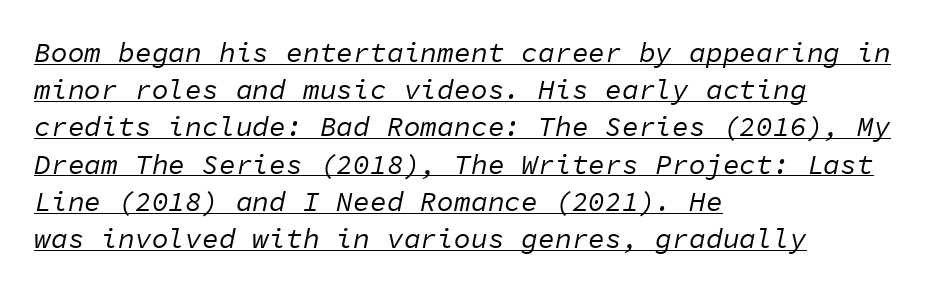
Short note: letters normally spaced. Spacing verdict: monospaced, one width for all characters. The rendered words wear a rule along their underside. Unbolded letterforms with no extra heft. Does the lettering tilt? It does — this is italic.
